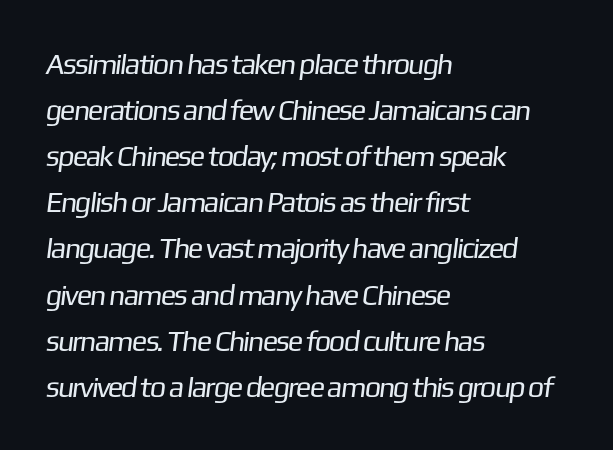
The image shows 29 px regular-weight sans-serif type; set left-aligned, normal line spacing (1.59x), normal letter spacing, not underlined; low stroke contrast and a medium x-height.
